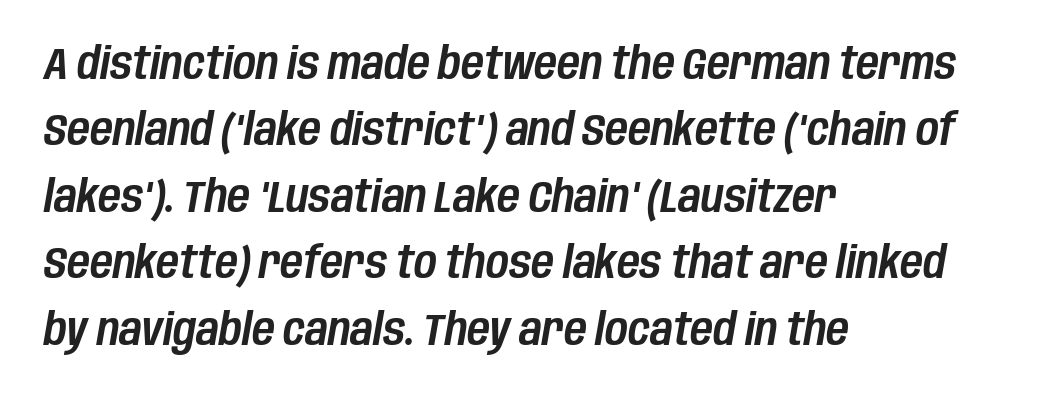
The image shows 44 px condensed type, italic (leaning right); set left-aligned, normal line spacing (1.51x), normal letter spacing, not underlined; low stroke contrast and a large x-height.
